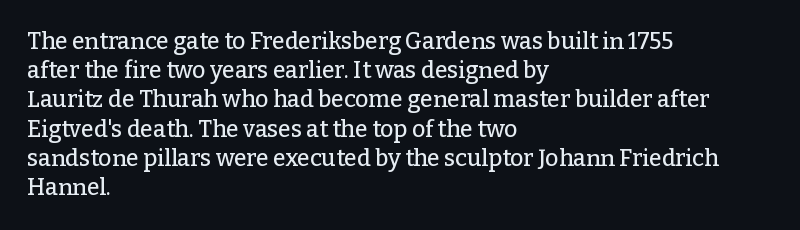
{"italic": "no", "underline": "no", "align": "left", "line_spacing": "normal", "line_spacing_ratio": 1.27, "letter_spacing": "normal", "letter_spacing_em": 0.0, "glyph_px": 23}
